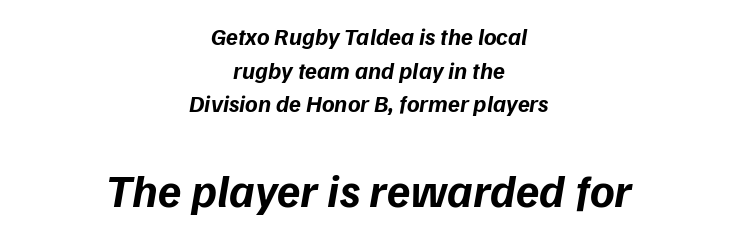
{"serif": "no", "bold": "yes", "weight": "bold", "width": "normal", "stroke_contrast": "low", "x_height": "medium", "monospaced": "no", "underline": "no", "align": "center", "line_spacing": "normal", "line_spacing_ratio": 1.4, "letter_spacing": "normal", "letter_spacing_em": 0.0, "larger_block": "second", "size_ratio": 1.96, "glyph_px": 47}
